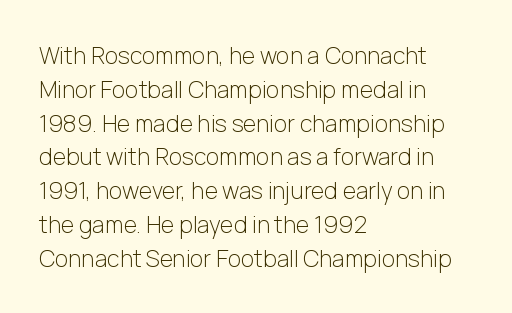
Q: Is the text bold? A: No.
Q: Is the text italic (slanted)? A: No, it is upright.
Q: Is the text underlined? A: No.
Q: How is the paragraph aligned? A: Left-aligned.
Q: Is the spacing between letters normal or unusually wide? A: Normal.
Q: Is the spacing between lines tight, normal or loose? A: Normal.
